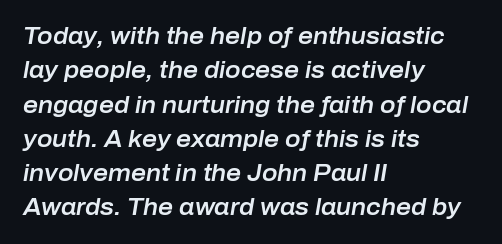
The image shows 23 px text type, italic (leaning right); set left-aligned, normal line spacing (1.49x), normal letter spacing, not underlined.
